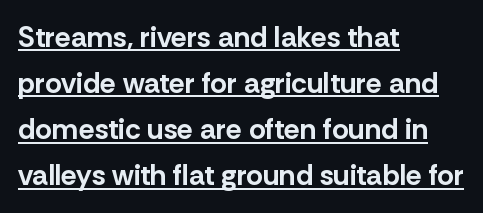
{"serif": "no", "italic": "no", "bold": "yes", "weight": "bold", "width": "normal", "stroke_contrast": "low", "x_height": "medium", "monospaced": "no", "underline": "yes", "align": "left", "line_spacing": "normal", "line_spacing_ratio": 1.59, "letter_spacing": "normal", "letter_spacing_em": 0.0, "glyph_px": 29}
